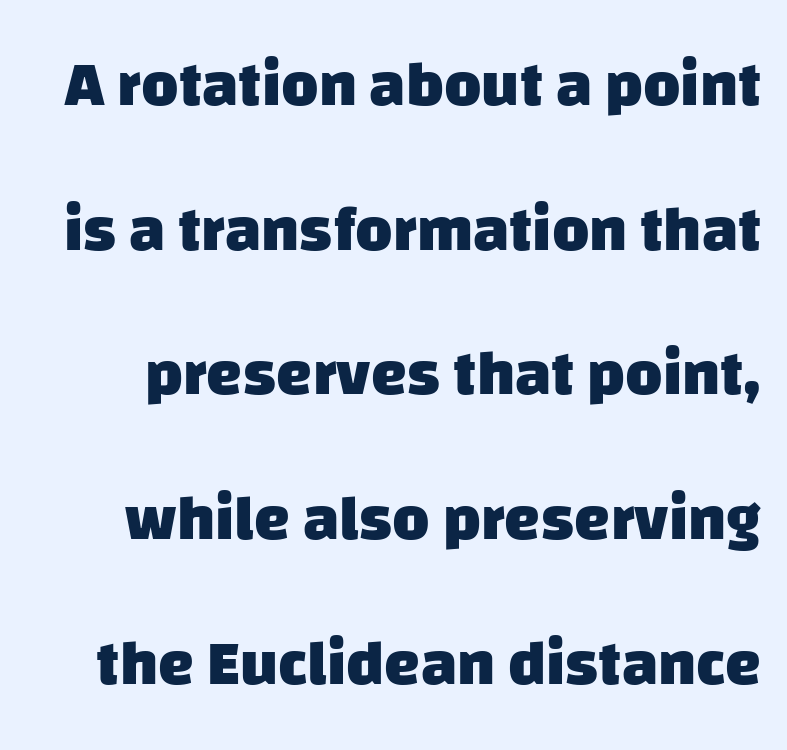
Q: Is the text bold? A: Yes.
Q: Is the typeface a serif or a sans-serif typeface? A: Sans-serif.
Q: Is the text underlined? A: No.
Q: Is the spacing between letters normal or unusually wide? A: Normal.
Q: Is the spacing between lines tight, normal or loose? A: Loose.
Q: Width (condensed, normal, or wide)? A: Normal.
Q: Stroke contrast? A: Low.
Q: x-height? A: Large.
Q: Monospaced? A: No.
